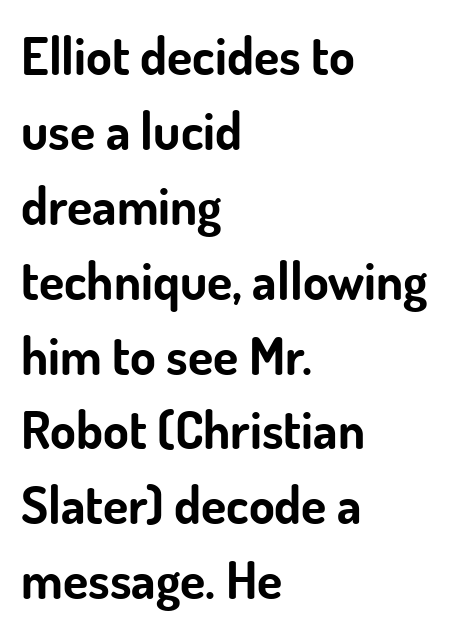
Weight: bold. Nothing sits at the stroke ends, so this counts as sans-serif. Just letters on the line, the space beneath them empty. A classic flush-left, rag-right setting is used for this passage. Every character sits straight up, as roman type does. Each new line begins a customary step beneath the previous one.
